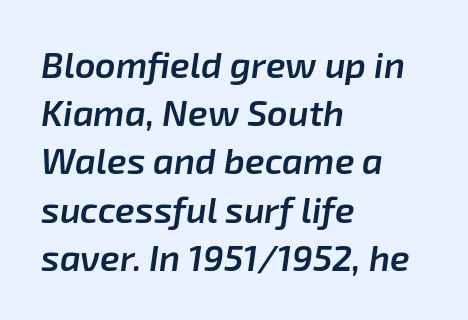
The letterforms sit shoulder to shoulder at normal distance. These lines were composed using italics. Horizontally, the lines are justified to the leading edge only. Compared with an ordinary text face, these strokes are moderately heavier — a semibold.
